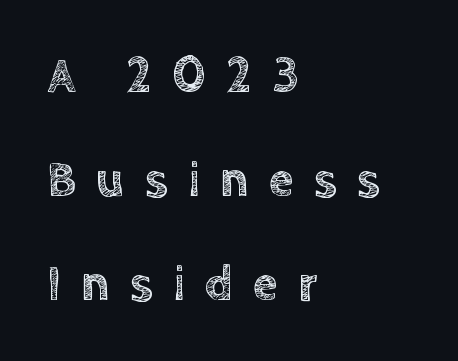
Character widths vary here, with narrow letters taking less room than wide ones. The face used here is rendered with a markedly widened letterfit. One-word summary of the alignment: left. If you measured baseline to baseline, you'd find a long distance. This is the regular roman posture of the typeface.
